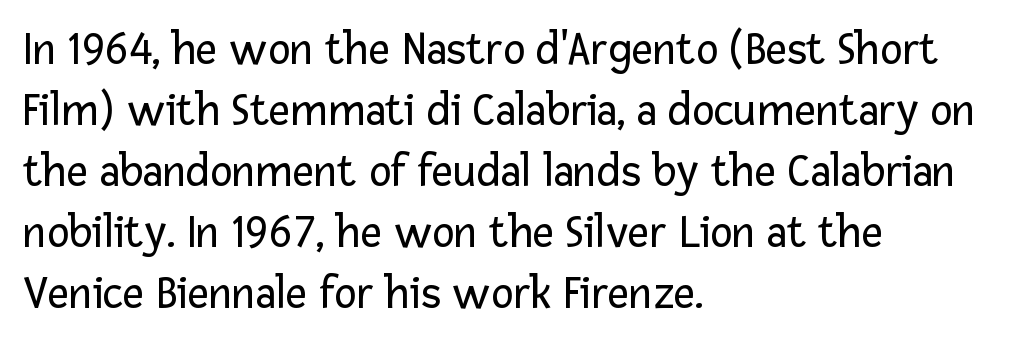
Q: Is the text bold? A: No.
Q: Is the text italic (slanted)? A: No, it is upright.
Q: Is the typeface a serif or a sans-serif typeface? A: Sans-serif.
Q: Is the text underlined? A: No.
Q: How is the paragraph aligned? A: Left-aligned.
Q: Is the spacing between letters normal or unusually wide? A: Normal.
Q: Is the spacing between lines tight, normal or loose? A: Normal.
Q: Width (condensed, normal, or wide)? A: Normal.
Q: Stroke contrast? A: Low.
Q: x-height? A: Medium.
Q: Monospaced? A: No.
